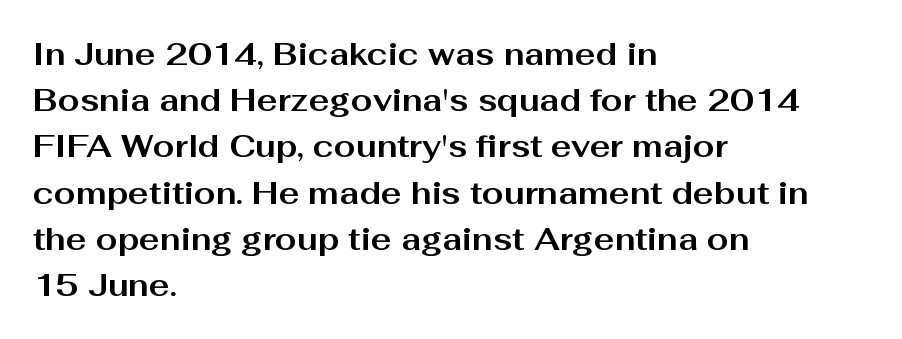
{"serif": "no", "italic": "no", "bold": "yes", "weight": "bold", "width": "wide", "stroke_contrast": "medium", "x_height": "medium", "monospaced": "no", "underline": "no", "align": "left", "line_spacing": "normal", "line_spacing_ratio": 1.49, "letter_spacing": "normal", "letter_spacing_em": 0.0, "glyph_px": 31}
